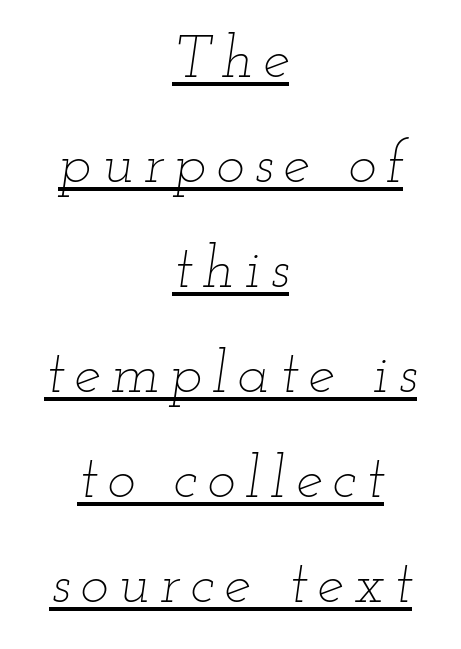
Q: Is the text bold? A: No.
Q: Is the text italic (slanted)? A: Yes, it leans right by about 12 degrees.
Q: Is the text underlined? A: Yes.
Q: How is the paragraph aligned? A: Centered.
Q: Width (condensed, normal, or wide)? A: Wide.
Q: Stroke contrast? A: Low.
Q: x-height? A: Small.
Q: Monospaced? A: No.
